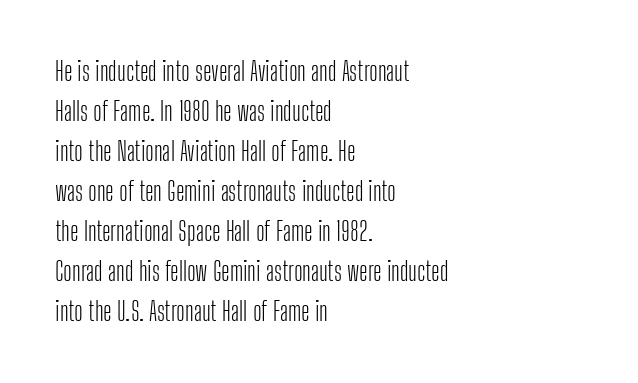
The image shows 26 px text type, upright; set left-aligned, normal line spacing (1.54x), normal letter spacing, not underlined.
